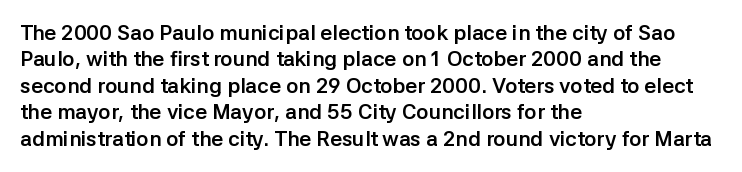
The image shows 21 px bold type, upright; set left-aligned, normal line spacing (1.26x), normal letter spacing, not underlined.
